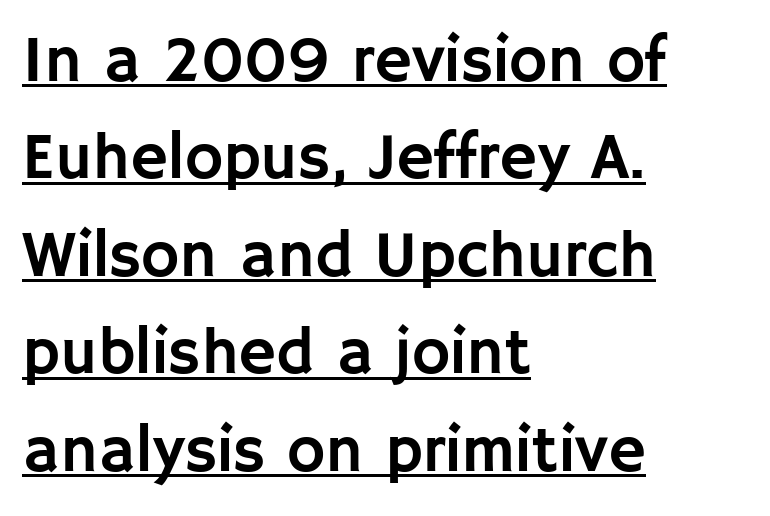
{"serif": "no", "italic": "no", "width": "normal", "stroke_contrast": "low", "x_height": "large", "monospaced": "no", "underline": "yes", "align": "left", "line_spacing": "normal", "line_spacing_ratio": 1.5, "letter_spacing": "normal", "letter_spacing_em": 0.0, "glyph_px": 65}
